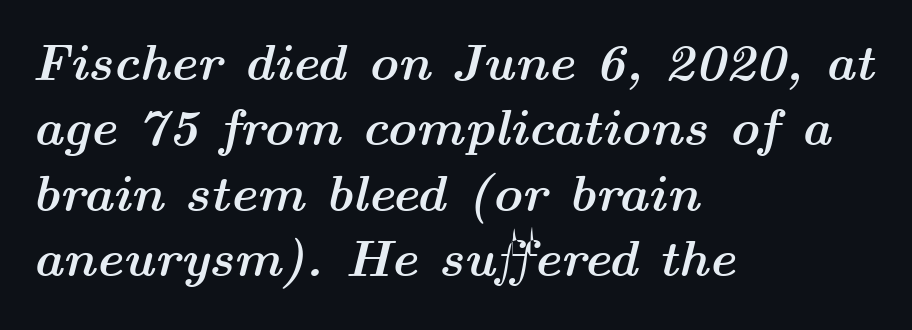
Q: Is the text bold? A: Yes.
Q: Is the text italic (slanted)? A: Yes, it leans right by about 14 degrees.
Q: Is the text underlined? A: No.
Q: How is the paragraph aligned? A: Left-aligned.
Q: Is the spacing between letters normal or unusually wide? A: Normal.
Q: Is the spacing between lines tight, normal or loose? A: Normal.
Q: Width (condensed, normal, or wide)? A: Wide.
Q: Stroke contrast? A: Medium.
Q: x-height? A: Medium.
Q: Monospaced? A: No.
